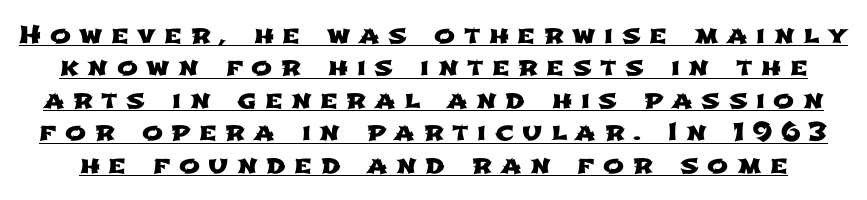
The image shows 25 px text type; set normal line spacing (1.3x), unusually wide letter spacing (+0.34 em), underlined.
